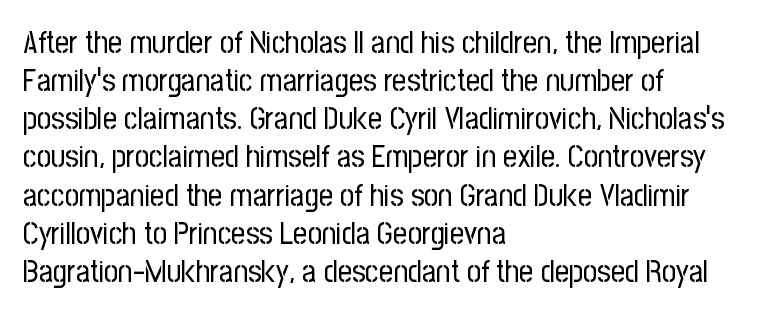
{"serif": "no", "italic": "no", "bold": "no", "weight": "regular", "width": "condensed", "stroke_contrast": "low", "x_height": "medium", "monospaced": "no", "underline": "no", "align": "left", "line_spacing_ratio": 1.23, "letter_spacing": "normal", "letter_spacing_em": 0.0, "glyph_px": 31}
